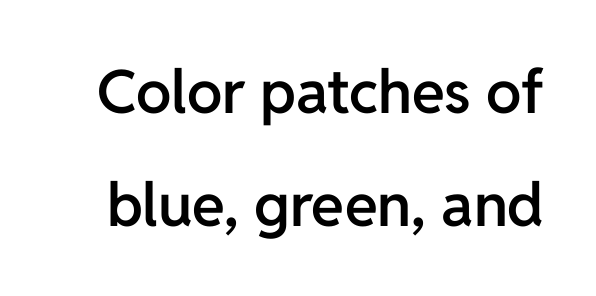
The image shows 60 px semibold sans-serif type, upright; set line spacing 1.88x, normal letter spacing, not underlined; low stroke contrast and a medium x-height.
